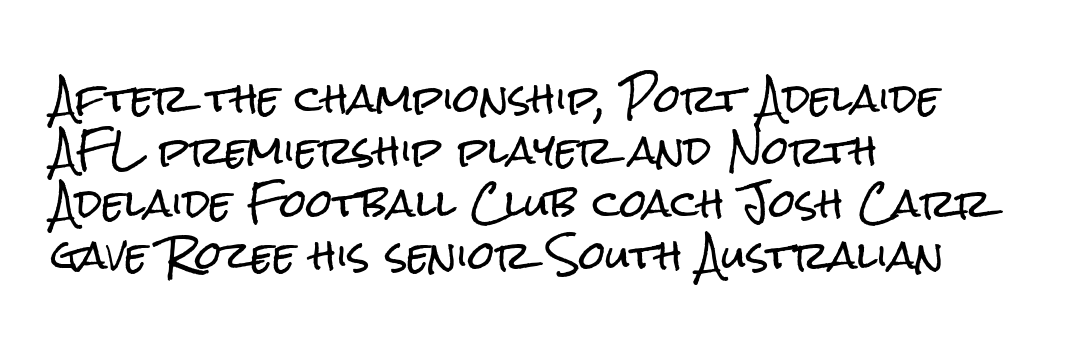
Q: Is the text italic (slanted)? A: No, it is upright.
Q: Is the typeface a serif or a sans-serif typeface? A: Sans-serif.
Q: Is the text underlined? A: No.
Q: How is the paragraph aligned? A: Left-aligned.
Q: Is the spacing between letters normal or unusually wide? A: Normal.
Q: Is the spacing between lines tight, normal or loose? A: Normal.
Q: Width (condensed, normal, or wide)? A: Condensed.
Q: Stroke contrast? A: Low.
Q: x-height? A: Medium.
Q: Monospaced? A: No.
